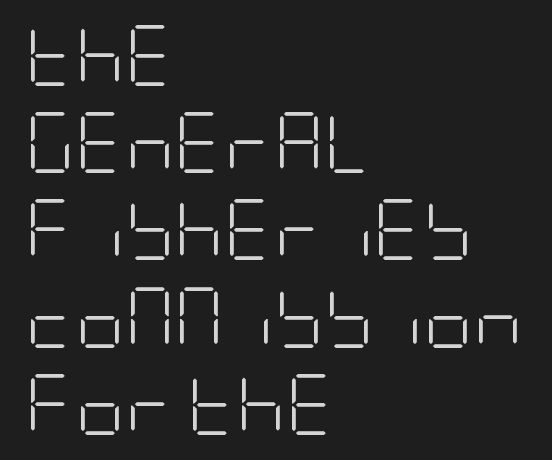
{"serif": "no", "italic": "no", "bold": "no", "weight": "light", "width": "condensed", "stroke_contrast": "low", "x_height": "large", "underline": "no", "align": "left", "line_spacing": "normal", "line_spacing_ratio": 1.43, "letter_spacing": "normal", "letter_spacing_em": 0.0, "glyph_px": 61}
